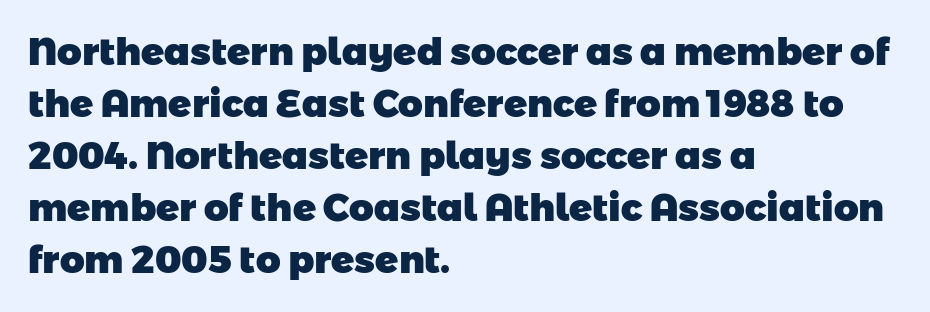
The image shows 38 px heavy sans-serif type; set left-aligned, normal line spacing (1.37x), normal letter spacing, not underlined; low stroke contrast and a medium x-height.
